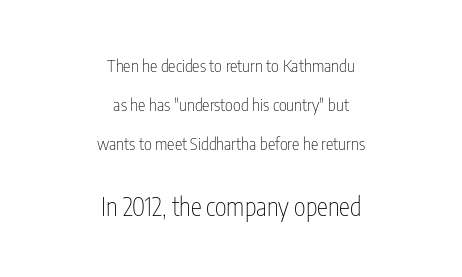
The image shows 25 px text type, upright; set centered, loose line spacing (2.28x), normal letter spacing, not underlined; the second (bottom) block is 1.47x larger.
